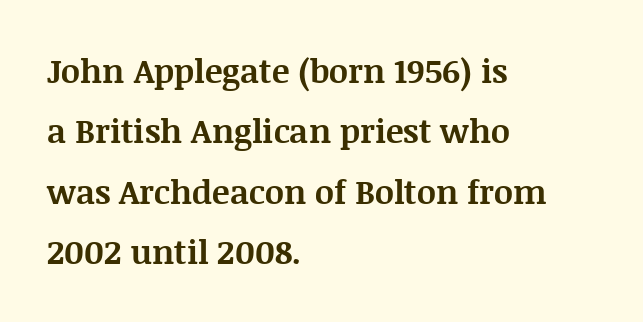
Varying glyph widths throughout — classic text-font behaviour. This is serif lettering, the kind often seen in printed books. Quick note: underline off. Spacing between characters is what you'd get straight out of the box.
